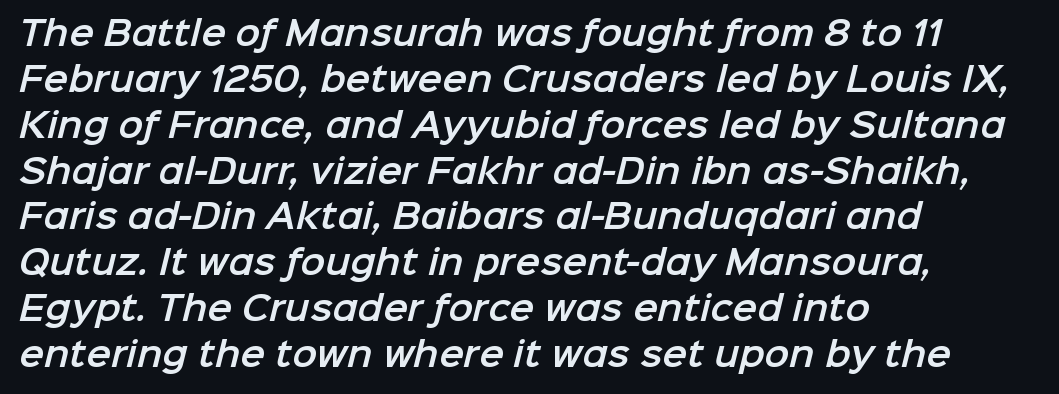
Typographically, this falls in the sans-serif category. The glyphs are unaccompanied by any horizontal stroke below them. You could call the tracking neutral — neither tight nor loose. Line spacing here is normal. The rendering uses natural spacing where letterforms have individual widths.
